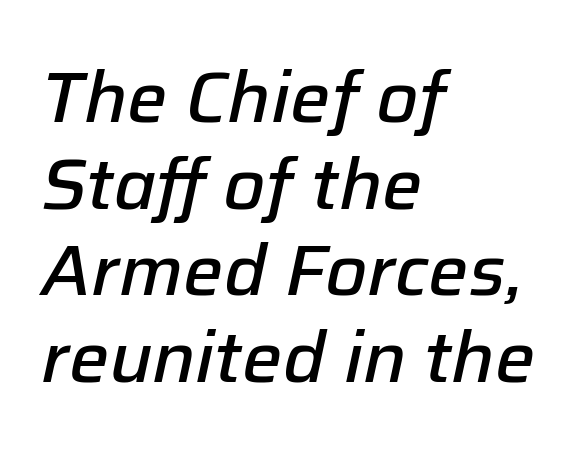
Q: Is the text bold? A: Semi-bold.
Q: Is the text italic (slanted)? A: Yes, it leans right by about 12 degrees.
Q: Is the text underlined? A: No.
Q: How is the paragraph aligned? A: Left-aligned.
Q: Is the spacing between letters normal or unusually wide? A: Normal.
Q: Width (condensed, normal, or wide)? A: Normal.
Q: Stroke contrast? A: Low.
Q: x-height? A: Medium.
Q: Monospaced? A: No.
